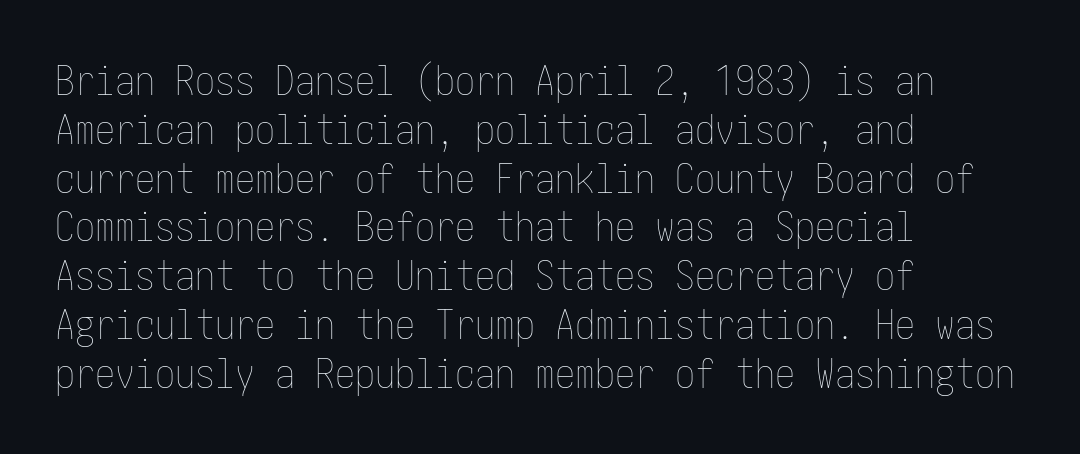
A clean baseline with only descenders dipping below it. Characters remain perfectly vertical along every line. Here the glyphs are tracked normally, forming tight word shapes. A student would call this left alignment; a typographer would say flush left, rag right. Is the stroke heavy? The answer is a plain regular-or-lighter.
